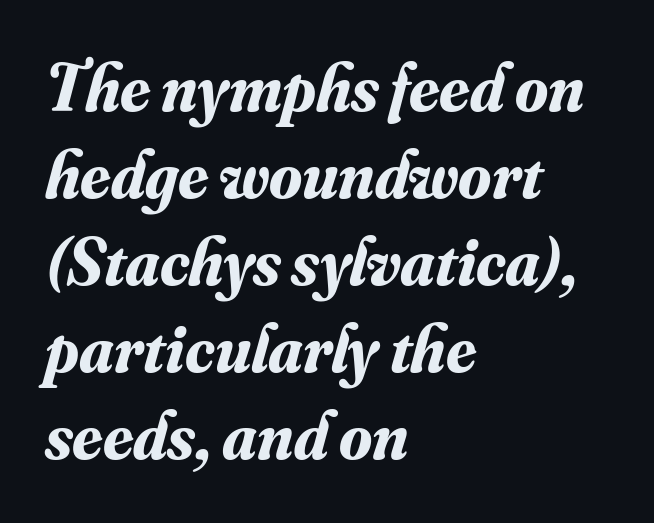
Each letter keeps its own natural width here, so spacing adapts to shape. Check under the words: just untouched page. The lettering tilts uniformly, giving the passage an italic look. What kind of face is this? One with serifs. Reading down the column, the eye jumps a familiar distance to each next line. Compared with typical body copy, the letter spacing here is the same.
